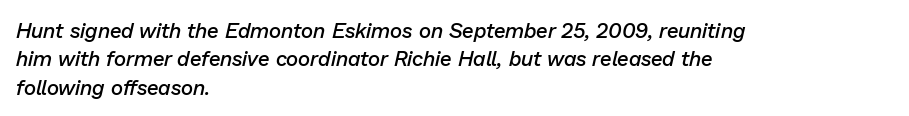
Q: Is the text bold? A: Semi-bold.
Q: Is the text italic (slanted)? A: Yes, it leans right by about 13 degrees.
Q: Is the text underlined? A: No.
Q: How is the paragraph aligned? A: Left-aligned.
Q: Is the spacing between letters normal or unusually wide? A: Normal.
Q: Is the spacing between lines tight, normal or loose? A: Normal.
